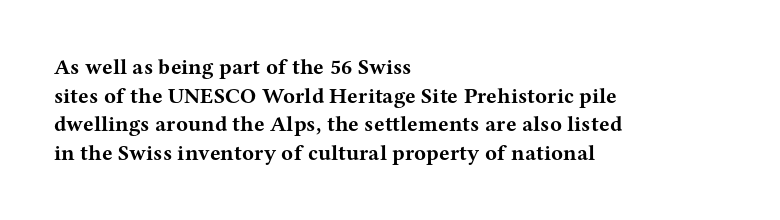
Q: Is the text bold? A: Yes.
Q: Is the text italic (slanted)? A: No, it is upright.
Q: Is the text underlined? A: No.
Q: How is the paragraph aligned? A: Left-aligned.
Q: Is the spacing between letters normal or unusually wide? A: Normal.
Q: Is the spacing between lines tight, normal or loose? A: Normal.
